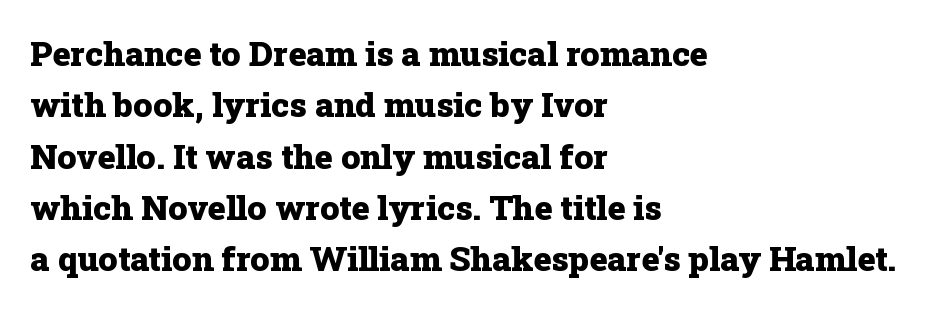
Q: Is the text bold? A: Yes.
Q: Is the text italic (slanted)? A: No, it is upright.
Q: Is the typeface a serif or a sans-serif typeface? A: Serif.
Q: Is the text underlined? A: No.
Q: How is the paragraph aligned? A: Left-aligned.
Q: Is the spacing between letters normal or unusually wide? A: Normal.
Q: Is the spacing between lines tight, normal or loose? A: Normal.
Q: Width (condensed, normal, or wide)? A: Normal.
Q: Stroke contrast? A: Low.
Q: x-height? A: Medium.
Q: Monospaced? A: No.
